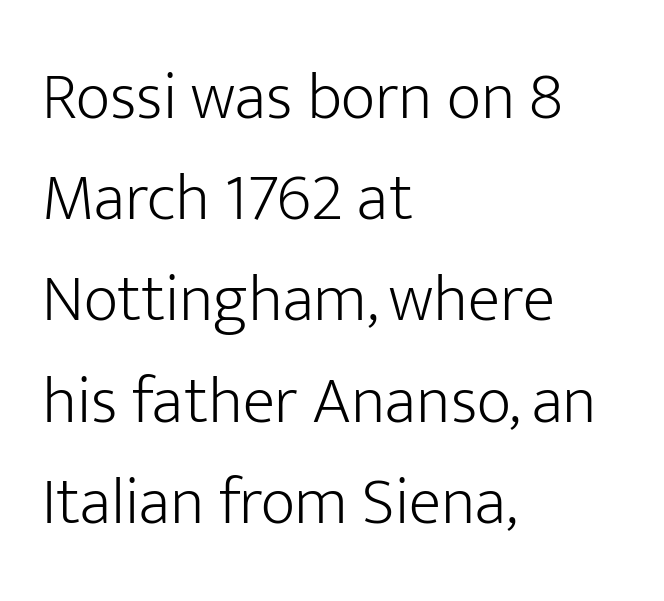
Q: Is the text bold? A: No.
Q: Is the text italic (slanted)? A: No, it is upright.
Q: Is the typeface a serif or a sans-serif typeface? A: Sans-serif.
Q: Is the text underlined? A: No.
Q: How is the paragraph aligned? A: Left-aligned.
Q: Is the spacing between letters normal or unusually wide? A: Normal.
Q: Is the spacing between lines tight, normal or loose? A: Normal.
Q: Width (condensed, normal, or wide)? A: Normal.
Q: Stroke contrast? A: Low.
Q: x-height? A: Medium.
Q: Monospaced? A: No.
